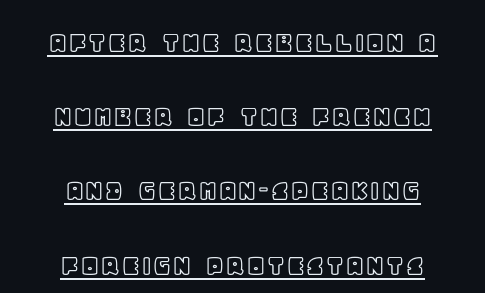
Q: Is the text italic (slanted)? A: No, it is upright.
Q: Is the text underlined? A: Yes.
Q: How is the paragraph aligned? A: Centered.
Q: Is the spacing between letters normal or unusually wide? A: Normal.
Q: Is the spacing between lines tight, normal or loose? A: Loose.
Q: Width (condensed, normal, or wide)? A: Normal.
Q: x-height? A: Large.
Q: Monospaced? A: No.
